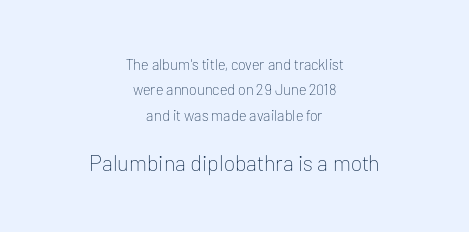
The image shows 22 px text type, upright; set centered, normal line spacing (1.7x), normal letter spacing, not underlined; the second (bottom) block is 1.47x larger.
